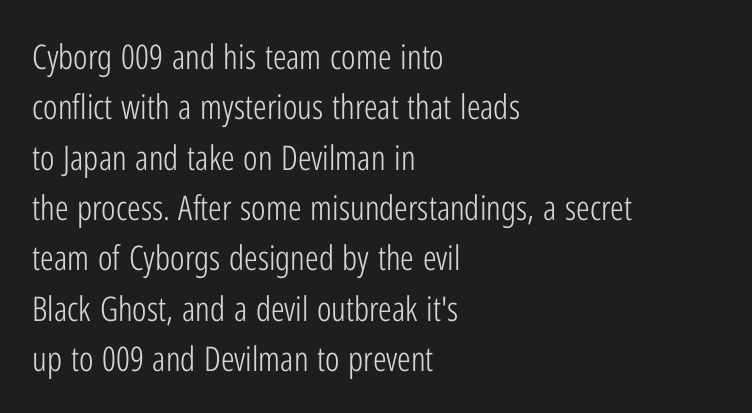
The strip under each line holds only bare page. The passage shown stacks its lines at a standard gap. Italic: no, the glyphs are upright roman. Words appear dense and cohesive because spacing is normal. This sample uses a sans-serif face.
